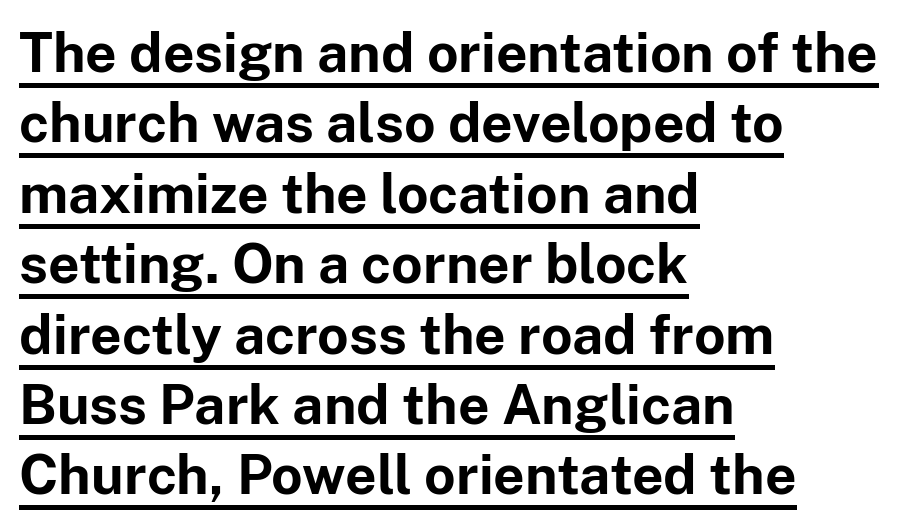
Q: Is the text bold? A: Yes.
Q: Is the text italic (slanted)? A: No, it is upright.
Q: Is the typeface a serif or a sans-serif typeface? A: Sans-serif.
Q: Is the text underlined? A: Yes.
Q: How is the paragraph aligned? A: Left-aligned.
Q: Is the spacing between letters normal or unusually wide? A: Normal.
Q: Is the spacing between lines tight, normal or loose? A: Normal.
Q: Width (condensed, normal, or wide)? A: Normal.
Q: Stroke contrast? A: Low.
Q: x-height? A: Medium.
Q: Monospaced? A: No.
